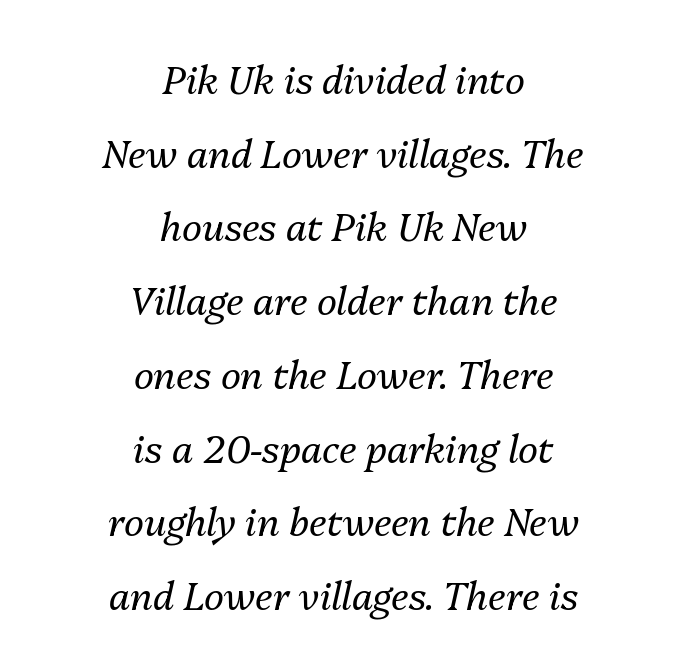
What's the leading like? Stretched, with rows far apart. This is oblique type, the kind used for emphasis or titles. Stroke mass is kept to a normal reading level or below. Is this a fixed-width face? No — the glyphs have proportional, varying widths. A centered setting, common on invitations and titles, is used for this passage.
